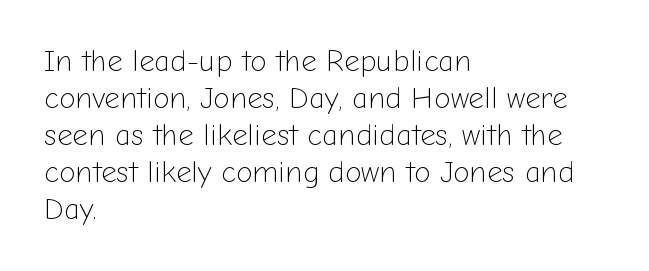
Q: Is the text bold? A: No.
Q: Is the text italic (slanted)? A: No, it is upright.
Q: Is the typeface a serif or a sans-serif typeface? A: Sans-serif.
Q: Is the text underlined? A: No.
Q: How is the paragraph aligned? A: Left-aligned.
Q: Is the spacing between letters normal or unusually wide? A: Normal.
Q: Width (condensed, normal, or wide)? A: Normal.
Q: Stroke contrast? A: Low.
Q: x-height? A: Medium.
Q: Monospaced? A: No.
